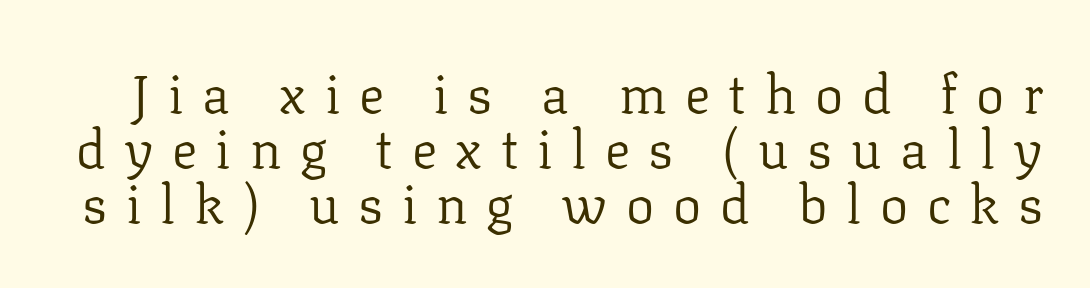
Q: Is the text bold? A: No.
Q: Is the text italic (slanted)? A: No, it is upright.
Q: Is the typeface a serif or a sans-serif typeface? A: Serif.
Q: Is the text underlined? A: No.
Q: Is the spacing between letters normal or unusually wide? A: Unusually wide.
Q: Is the spacing between lines tight, normal or loose? A: Tight.
Q: Width (condensed, normal, or wide)? A: Normal.
Q: Stroke contrast? A: Low.
Q: x-height? A: Medium.
Q: Monospaced? A: No.
